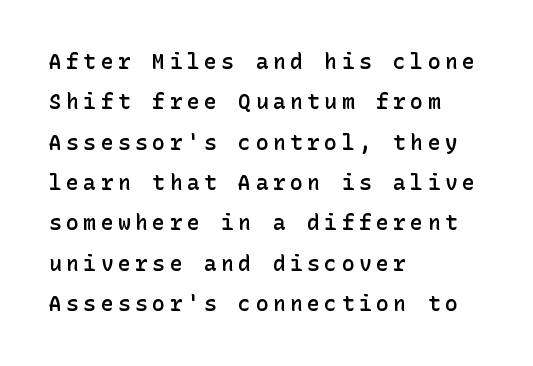
The gap between lines stays unmarked. Moderately thickened strokes mark this as semibold type. The line-height multiplier appears high, well above default. If you drew a line through each stem, it would be perfectly vertical. Leftover space on each line is placed entirely after the last word.
